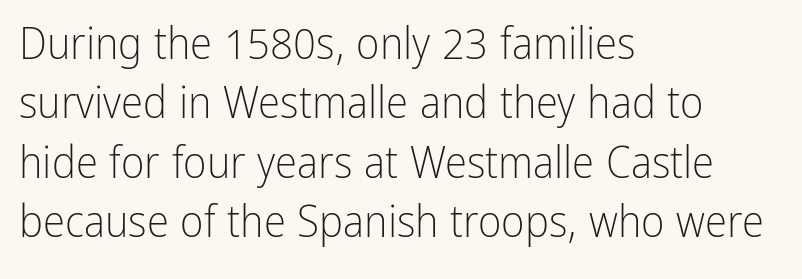
No extra tracking has been applied to these lines. The letters advance in unequal steps, a hallmark of proportional type. Counters stay open thanks to moderate or lighter strokes. When letters stand straight like this, we call the style roman or upright.
